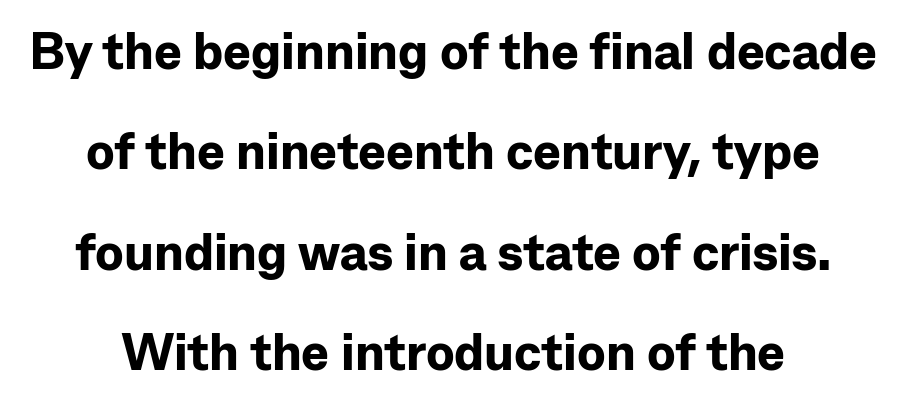
Q: Is the text bold? A: Yes.
Q: Is the text italic (slanted)? A: No, it is upright.
Q: Is the typeface a serif or a sans-serif typeface? A: Sans-serif.
Q: Is the text underlined? A: No.
Q: How is the paragraph aligned? A: Centered.
Q: Is the spacing between letters normal or unusually wide? A: Normal.
Q: Is the spacing between lines tight, normal or loose? A: Loose.
Q: Width (condensed, normal, or wide)? A: Normal.
Q: Stroke contrast? A: Low.
Q: x-height? A: Medium.
Q: Monospaced? A: No.
